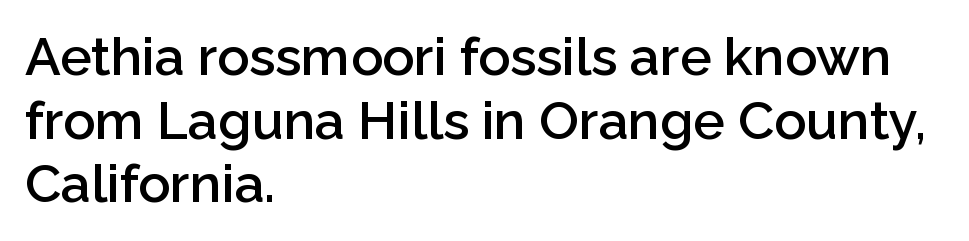
The ragged edge is on the right, which tells us the setting is flush left. Students, note that the glyphs here touch the page at normal intervals. Stroke thickness is moderately raised; the sample reads as semibold. This sample uses an upright cut, with every glyph sitting square on the baseline. The passage shown is typed in a proportional face where columns would drift.
